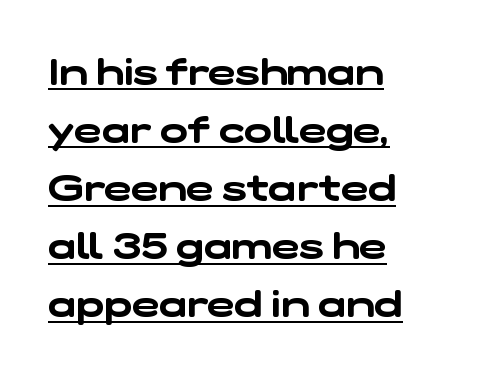
Q: Is the typeface a serif or a sans-serif typeface? A: Sans-serif.
Q: Is the text underlined? A: Yes.
Q: How is the paragraph aligned? A: Left-aligned.
Q: Is the spacing between letters normal or unusually wide? A: Normal.
Q: Is the spacing between lines tight, normal or loose? A: Normal.
Q: Width (condensed, normal, or wide)? A: Wide.
Q: Stroke contrast? A: Low.
Q: x-height? A: Medium.
Q: Monospaced? A: No.
